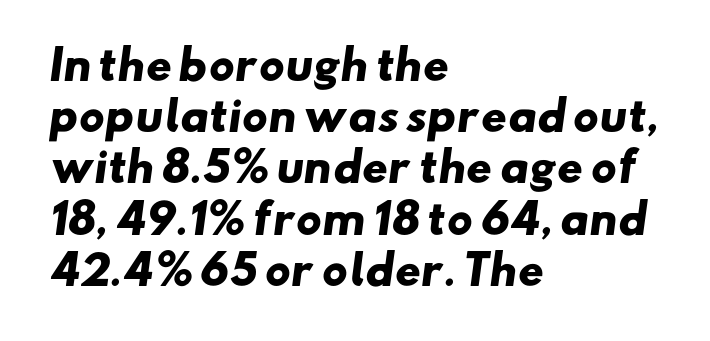
A typesetter would call this leading conventional body-copy spacing. The foot of each line stays bare and open. The passage shown is typed in a proportional face where columns would drift. Glyph-to-glyph distance matches everyday printed text.
